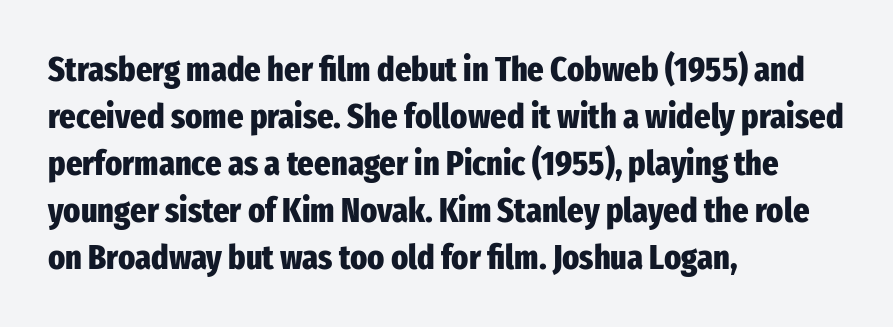
{"serif": "no", "italic": "no", "bold": "yes", "weight": "heavy", "width": "condensed", "stroke_contrast": "low", "x_height": "medium", "monospaced": "no", "underline": "no", "align": "left", "line_spacing": "normal", "line_spacing_ratio": 1.34, "letter_spacing": "normal", "letter_spacing_em": 0.0, "glyph_px": 35}
